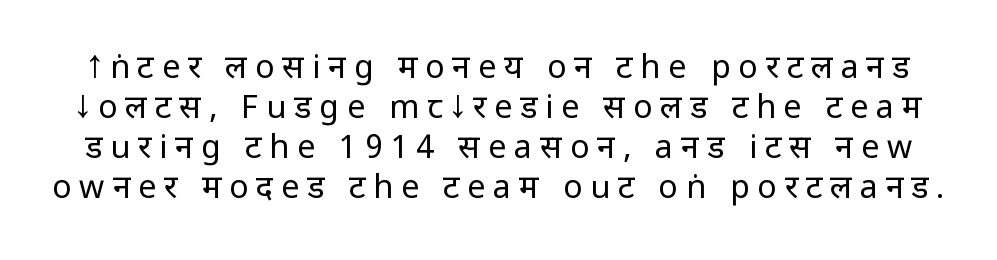
{"serif": "no", "italic": "no", "bold": "no", "weight": "regular", "width": "condensed", "stroke_contrast": "low", "x_height": "large", "monospaced": "no", "underline": "no", "line_spacing": "normal", "line_spacing_ratio": 1.25, "letter_spacing": "wide", "letter_spacing_em": 0.25, "glyph_px": 32}
